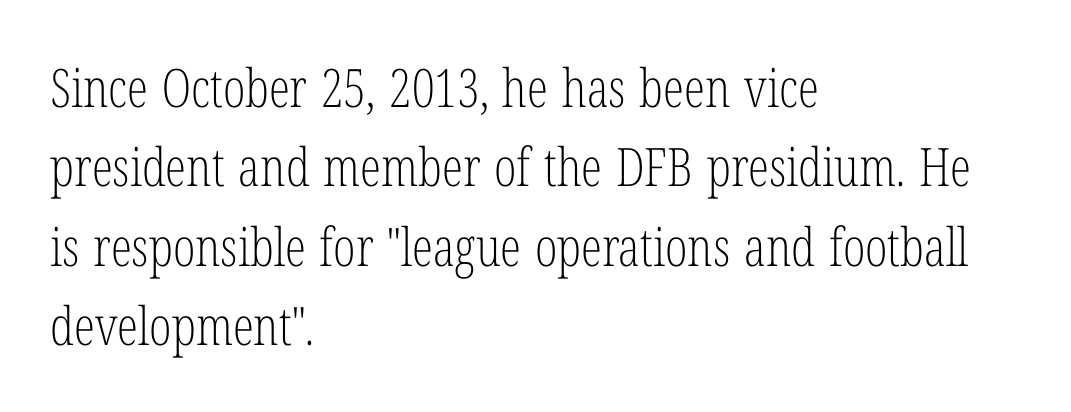
{"serif": "yes", "italic": "no", "bold": "no", "weight": "light", "width": "condensed", "stroke_contrast": "low", "x_height": "medium", "monospaced": "no", "underline": "no", "align": "left", "line_spacing": "normal", "line_spacing_ratio": 1.5, "letter_spacing": "normal", "letter_spacing_em": 0.0, "glyph_px": 53}
